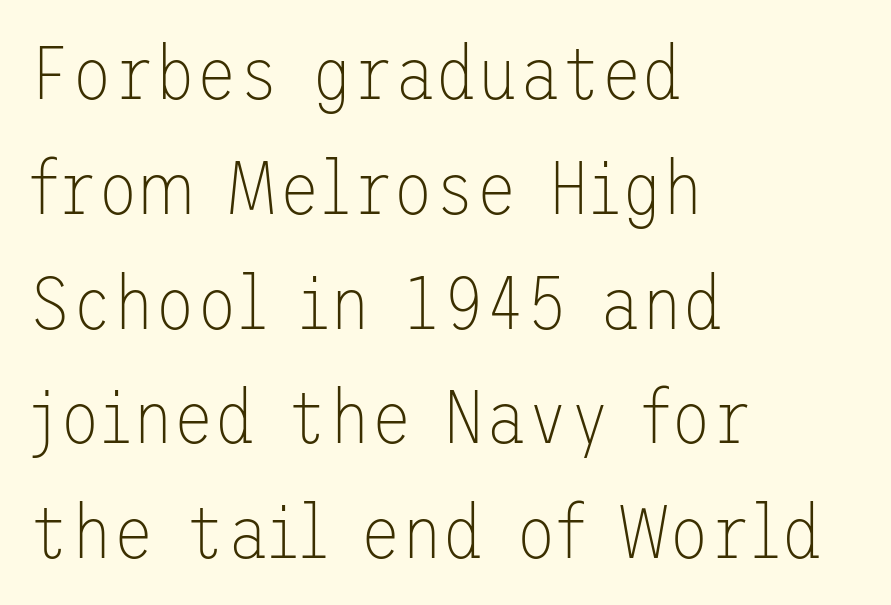
{"serif": "no", "italic": "no", "bold": "no", "weight": "thin", "width": "normal", "stroke_contrast": "low", "x_height": "medium", "underline": "no", "align": "left", "line_spacing": "normal", "line_spacing_ratio": 1.51, "letter_spacing": "normal", "letter_spacing_em": 0.0, "glyph_px": 76}
